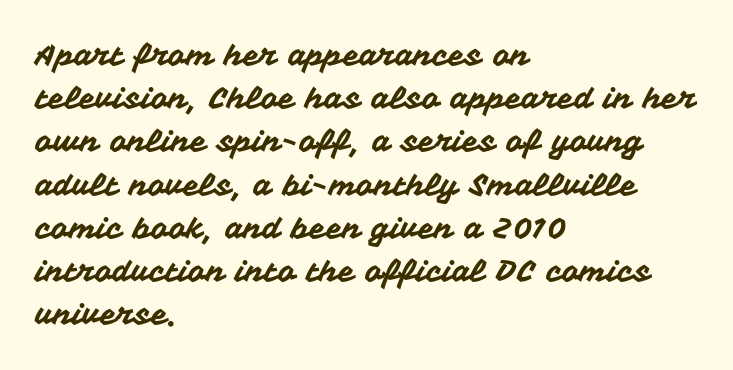
Q: Is the text italic (slanted)? A: Yes.
Q: Is the typeface a serif or a sans-serif typeface? A: Sans-serif.
Q: Is the text underlined? A: No.
Q: How is the paragraph aligned? A: Left-aligned.
Q: Is the spacing between letters normal or unusually wide? A: Normal.
Q: Is the spacing between lines tight, normal or loose? A: Normal.
Q: Width (condensed, normal, or wide)? A: Normal.
Q: Stroke contrast? A: Medium.
Q: x-height? A: Medium.
Q: Monospaced? A: No.
